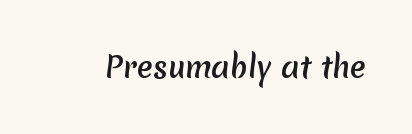
Does the type have serifs? No, each stem ends abruptly. This sample has the flowing, uneven cadence of proportional lettering. Check under the words: just untouched page. This sample uses plain, unmodified letter spacing.
